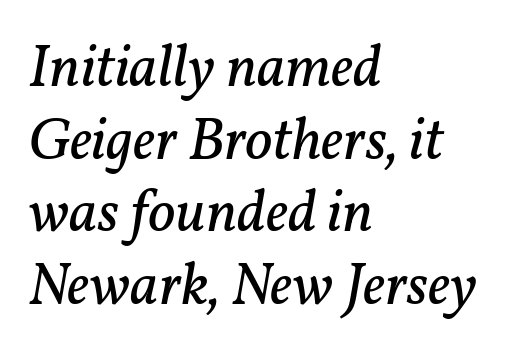
{"serif": "yes", "italic": "yes", "lean": "right", "slant_degrees": 11, "bold": "no", "weight": "regular", "width": "normal", "stroke_contrast": "low", "x_height": "medium", "monospaced": "no", "underline": "no", "align": "left", "line_spacing_ratio": 1.21, "letter_spacing": "normal", "letter_spacing_em": 0.0, "glyph_px": 60}
